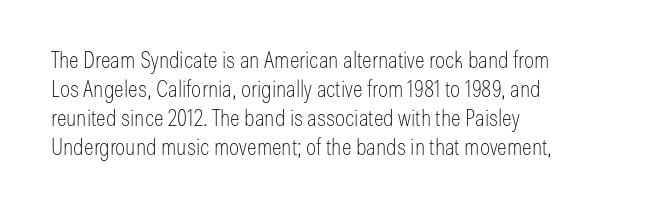
{"italic": "no", "bold": "no", "underline": "no", "align": "left", "line_spacing": "normal", "line_spacing_ratio": 1.26, "letter_spacing": "normal", "letter_spacing_em": 0.0, "glyph_px": 23}
